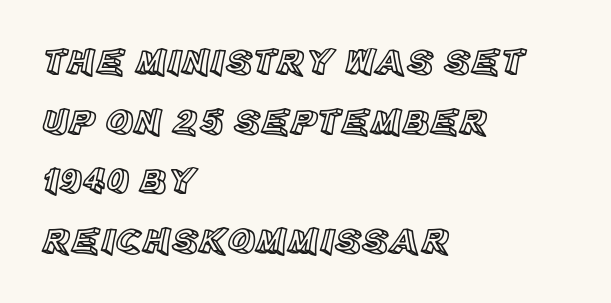
{"width": "normal", "x_height": "large", "monospaced": "no", "underline": "no", "align": "left", "line_spacing": "normal", "line_spacing_ratio": 1.57, "letter_spacing": "normal", "letter_spacing_em": 0.0, "glyph_px": 38}
